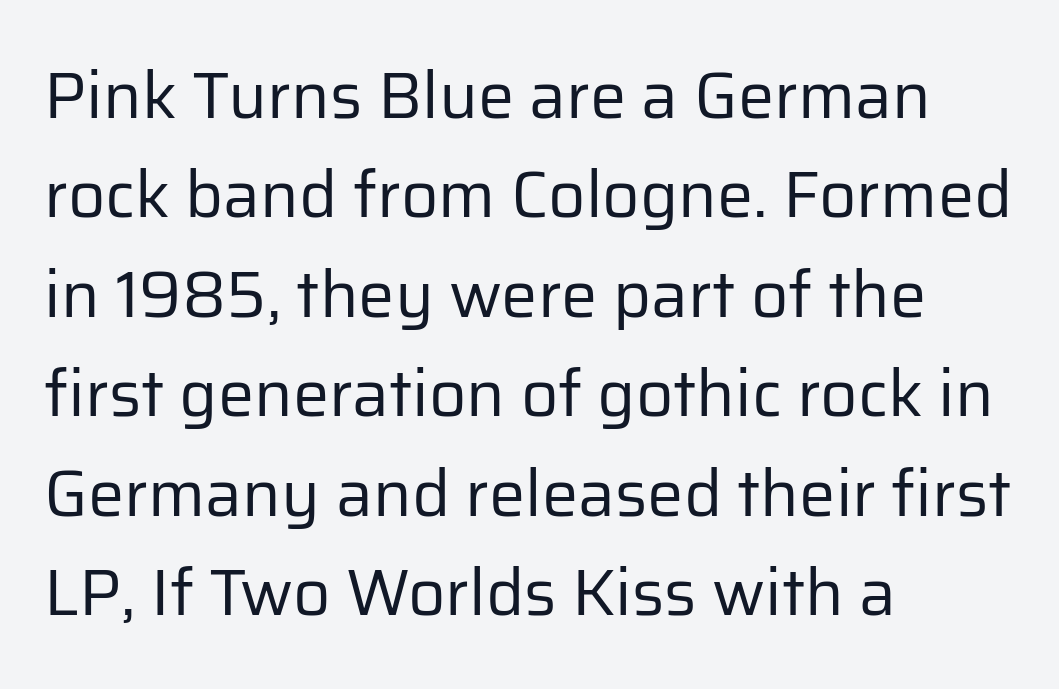
The image shows 65 px regular-weight sans-serif type, upright; set left-aligned, normal line spacing (1.53x), normal letter spacing, not underlined; low stroke contrast and a medium x-height.
